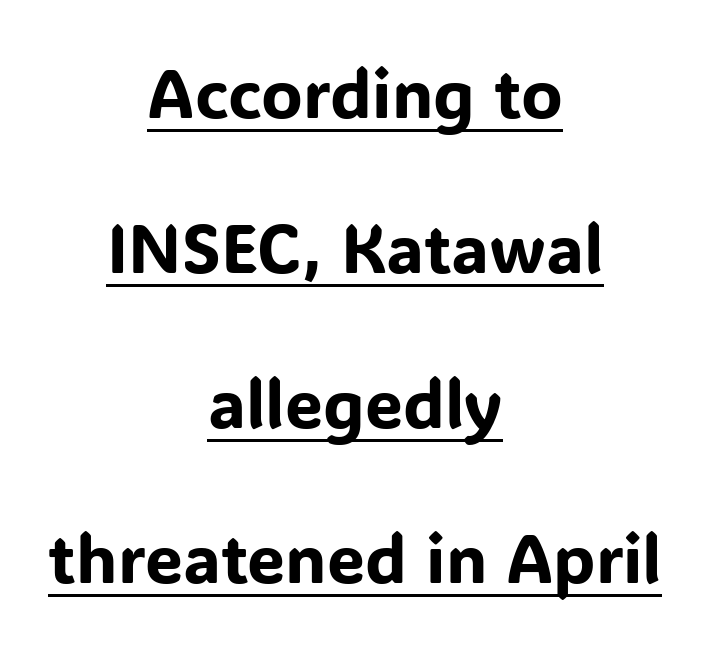
Serifs: no, the terminals of the letterforms are clean. Does the lettering tilt? It doesn't — this is upright. These lines are rendered in a variable-pitch font. In designer terms, the underline attribute is active on this setting. Where is the straight margin? There isn't one; the lines are centered.
